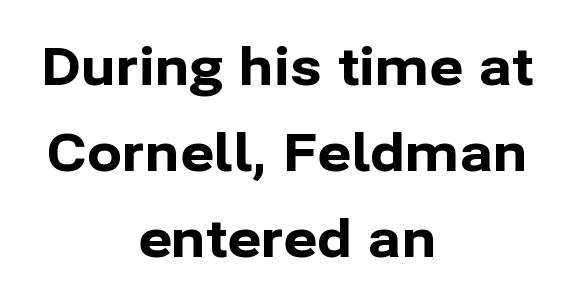
The image shows 52 px bold sans-serif type, upright; set centered, normal line spacing (1.65x), normal letter spacing, not underlined; low stroke contrast and a medium x-height.
